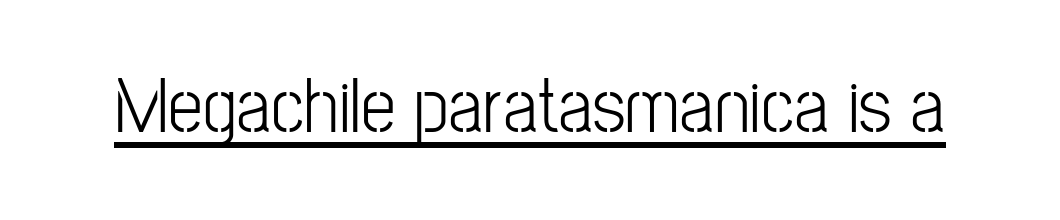
{"serif": "no", "italic": "no", "bold": "no", "weight": "light", "width": "condensed", "stroke_contrast": "low", "x_height": "medium", "monospaced": "no", "underline": "yes", "letter_spacing": "normal", "letter_spacing_em": 0.0, "glyph_px": 78}
